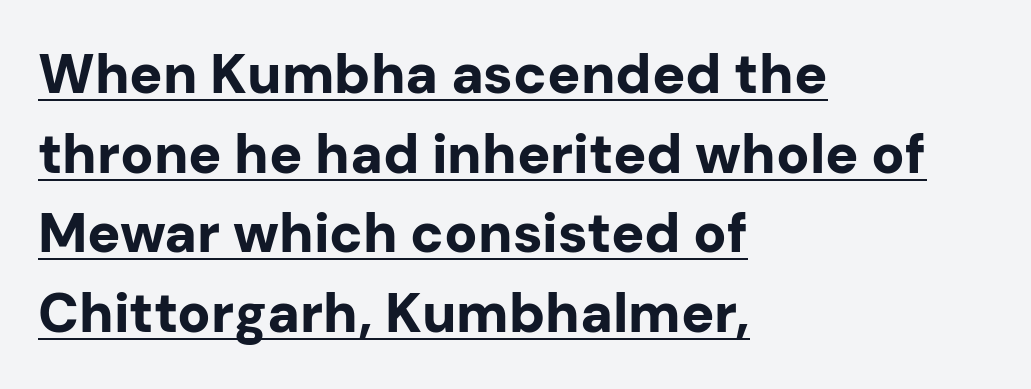
Q: Is the text bold? A: Yes.
Q: Is the text italic (slanted)? A: No, it is upright.
Q: Is the typeface a serif or a sans-serif typeface? A: Sans-serif.
Q: Is the text underlined? A: Yes.
Q: How is the paragraph aligned? A: Left-aligned.
Q: Is the spacing between letters normal or unusually wide? A: Normal.
Q: Is the spacing between lines tight, normal or loose? A: Normal.
Q: Width (condensed, normal, or wide)? A: Normal.
Q: Stroke contrast? A: Low.
Q: x-height? A: Medium.
Q: Monospaced? A: No.
